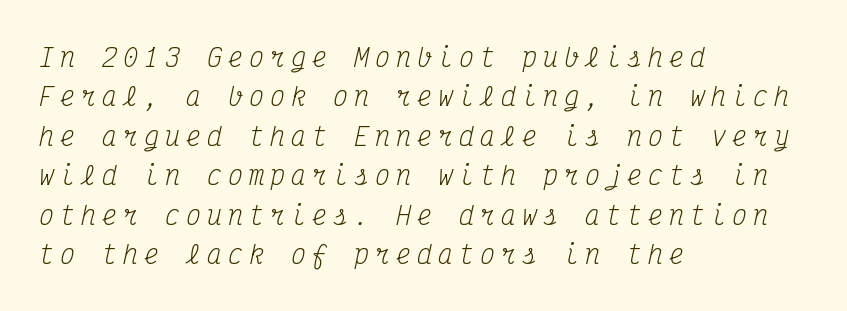
{"italic": "yes", "lean": "right", "slant_degrees": 12, "bold": "no", "underline": "no", "align": "left", "line_spacing": "normal", "line_spacing_ratio": 1.58, "letter_spacing": "wide", "letter_spacing_em": 0.24, "glyph_px": 25}
